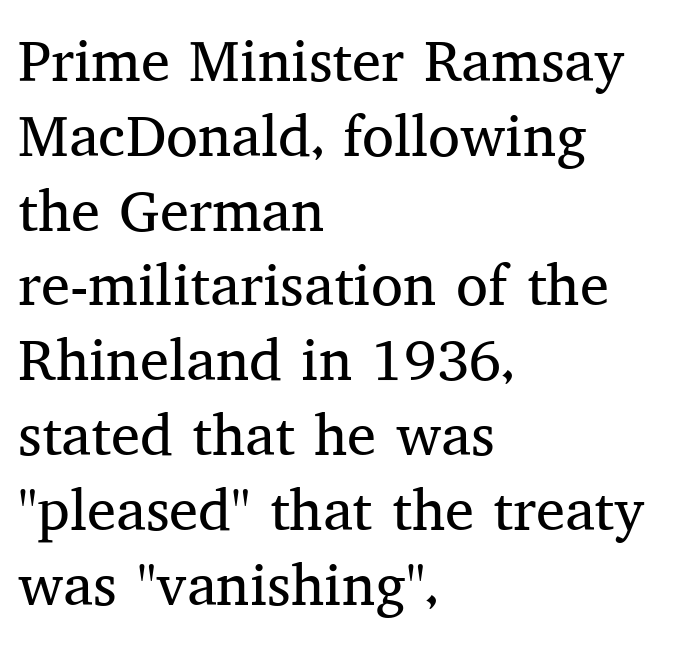
The image shows 58 px regular-weight serif type, upright; set left-aligned, normal line spacing (1.29x), normal letter spacing, not underlined; medium stroke contrast and a medium x-height.
